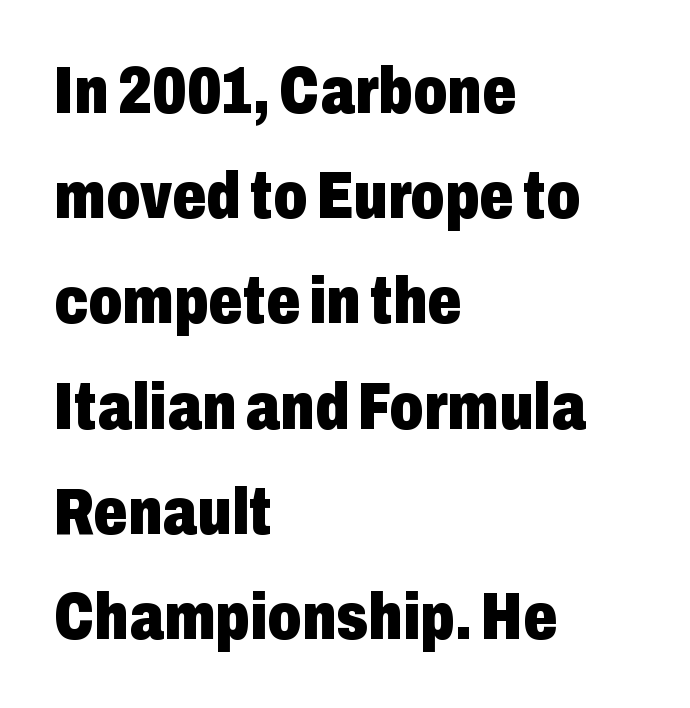
The image shows 67 px heavy, condensed sans-serif type, upright; set left-aligned, normal line spacing (1.57x), normal letter spacing, not underlined; low stroke contrast and a medium x-height.
